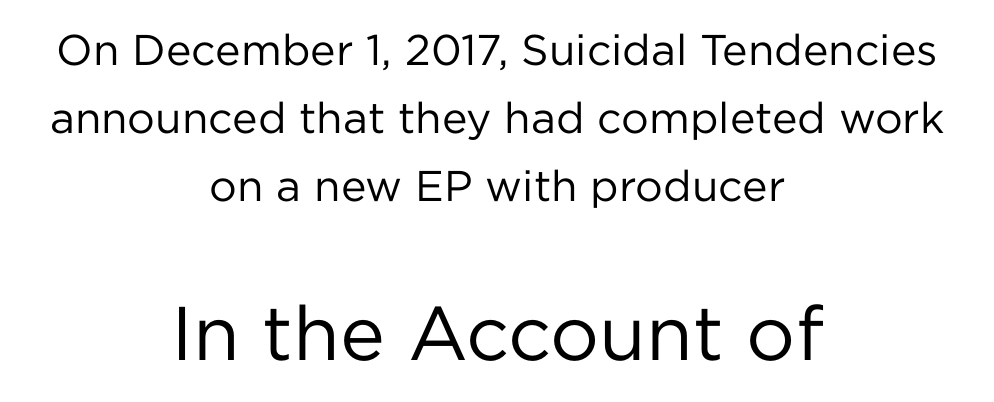
{"serif": "no", "italic": "no", "bold": "no", "weight": "regular", "width": "normal", "stroke_contrast": "low", "x_height": "medium", "monospaced": "no", "underline": "no", "align": "center", "line_spacing": "normal", "line_spacing_ratio": 1.58, "letter_spacing": "normal", "letter_spacing_em": 0.0, "larger_block": "second", "size_ratio": 1.77, "glyph_px": 76}
